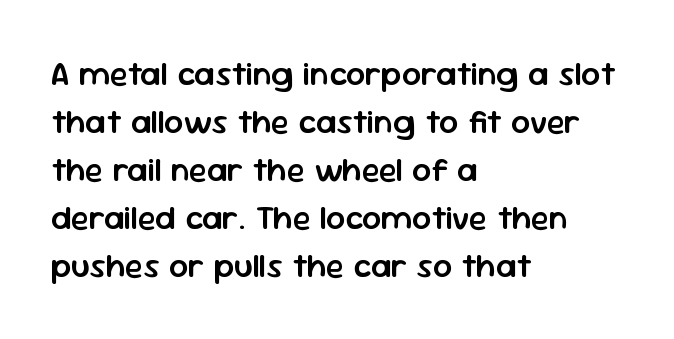
Q: Is the text bold? A: Semi-bold.
Q: Is the text italic (slanted)? A: No, it is upright.
Q: Is the typeface a serif or a sans-serif typeface? A: Sans-serif.
Q: Is the text underlined? A: No.
Q: How is the paragraph aligned? A: Left-aligned.
Q: Is the spacing between letters normal or unusually wide? A: Normal.
Q: Is the spacing between lines tight, normal or loose? A: Normal.
Q: Width (condensed, normal, or wide)? A: Normal.
Q: Stroke contrast? A: Low.
Q: x-height? A: Medium.
Q: Monospaced? A: No.
